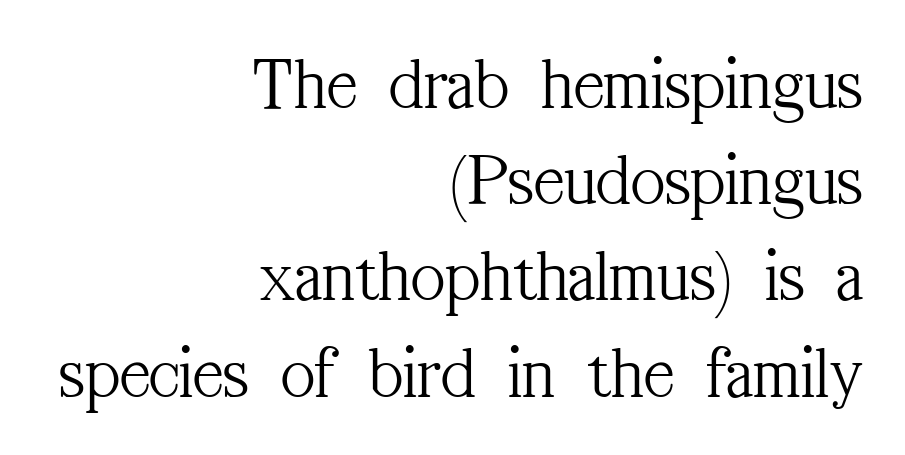
{"serif": "yes", "italic": "no", "bold": "no", "weight": "light", "width": "condensed", "stroke_contrast": "medium", "x_height": "medium", "monospaced": "no", "underline": "no", "align": "right", "line_spacing": "normal", "line_spacing_ratio": 1.3, "letter_spacing": "normal", "letter_spacing_em": 0.0, "glyph_px": 74}
